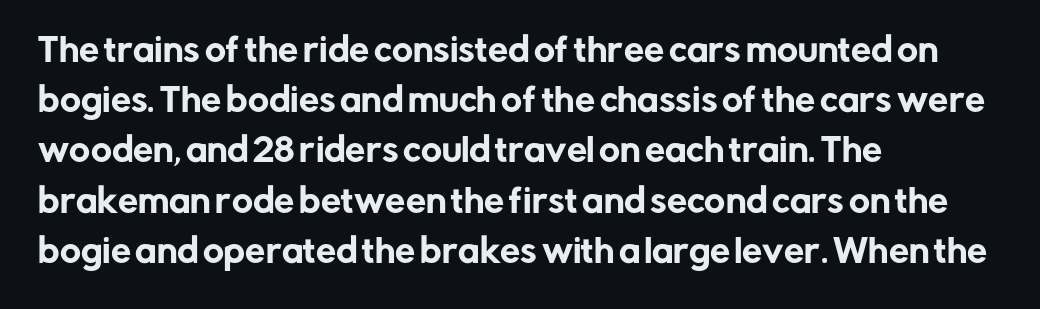
Q: Is the text italic (slanted)? A: No, it is upright.
Q: Is the typeface a serif or a sans-serif typeface? A: Sans-serif.
Q: Is the text underlined? A: No.
Q: How is the paragraph aligned? A: Left-aligned.
Q: Is the spacing between letters normal or unusually wide? A: Normal.
Q: Is the spacing between lines tight, normal or loose? A: Normal.
Q: Width (condensed, normal, or wide)? A: Normal.
Q: Stroke contrast? A: Low.
Q: x-height? A: Medium.
Q: Monospaced? A: No.
